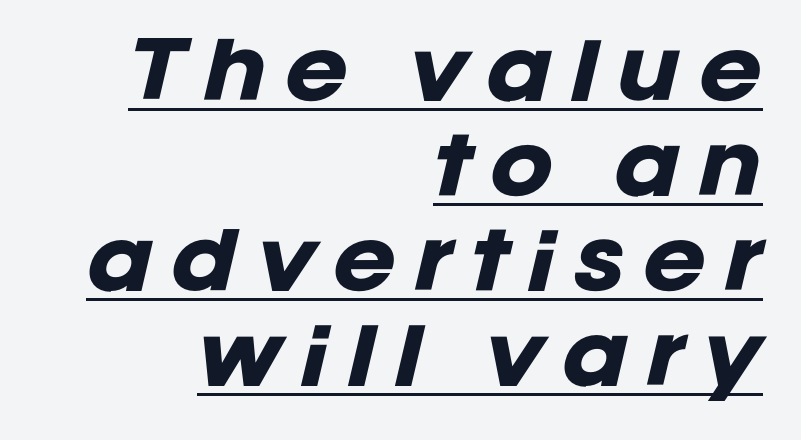
{"italic": "yes", "lean": "right", "slant_degrees": 12, "bold": "yes", "weight": "heavy", "width": "normal", "stroke_contrast": "low", "x_height": "large", "monospaced": "no", "underline": "yes", "align": "right", "line_spacing": "normal", "line_spacing_ratio": 1.25, "letter_spacing": "wide", "letter_spacing_em": 0.23, "glyph_px": 76}
